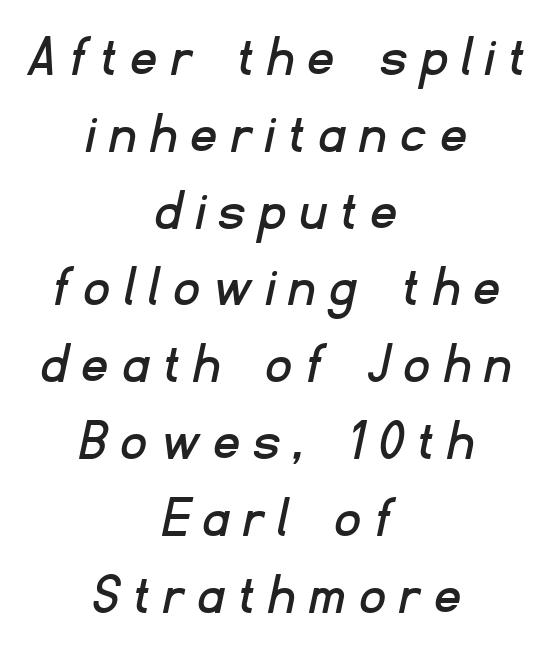
Q: Is the typeface a serif or a sans-serif typeface? A: Sans-serif.
Q: Is the text underlined? A: No.
Q: How is the paragraph aligned? A: Centered.
Q: Is the spacing between letters normal or unusually wide? A: Unusually wide.
Q: Is the spacing between lines tight, normal or loose? A: Normal.
Q: Width (condensed, normal, or wide)? A: Normal.
Q: Stroke contrast? A: Low.
Q: x-height? A: Small.
Q: Monospaced? A: No.
